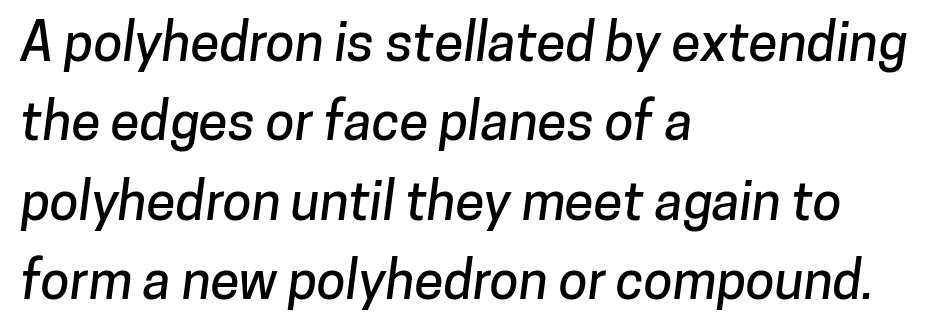
Q: Is the typeface a serif or a sans-serif typeface? A: Sans-serif.
Q: Is the text underlined? A: No.
Q: How is the paragraph aligned? A: Left-aligned.
Q: Is the spacing between letters normal or unusually wide? A: Normal.
Q: Is the spacing between lines tight, normal or loose? A: Normal.
Q: Width (condensed, normal, or wide)? A: Normal.
Q: Stroke contrast? A: Low.
Q: x-height? A: Medium.
Q: Monospaced? A: No.
